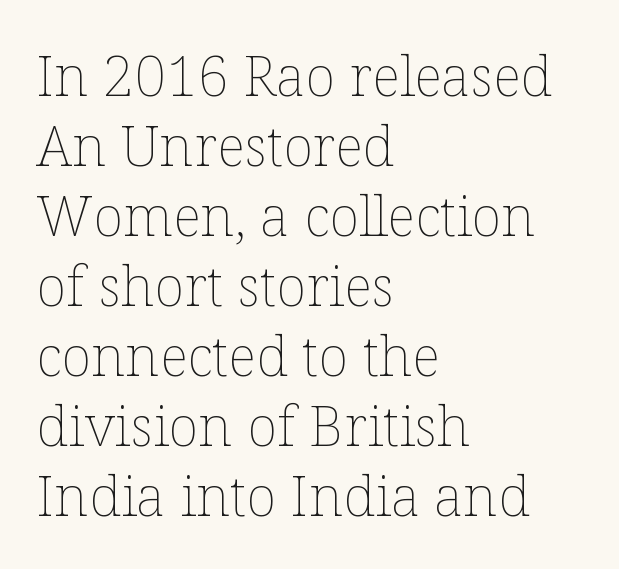
Q: Is the text bold? A: No.
Q: Is the text italic (slanted)? A: No, it is upright.
Q: Is the text underlined? A: No.
Q: How is the paragraph aligned? A: Left-aligned.
Q: Is the spacing between letters normal or unusually wide? A: Normal.
Q: Is the spacing between lines tight, normal or loose? A: Normal.
Q: Width (condensed, normal, or wide)? A: Normal.
Q: Stroke contrast? A: Low.
Q: x-height? A: Medium.
Q: Monospaced? A: No.
